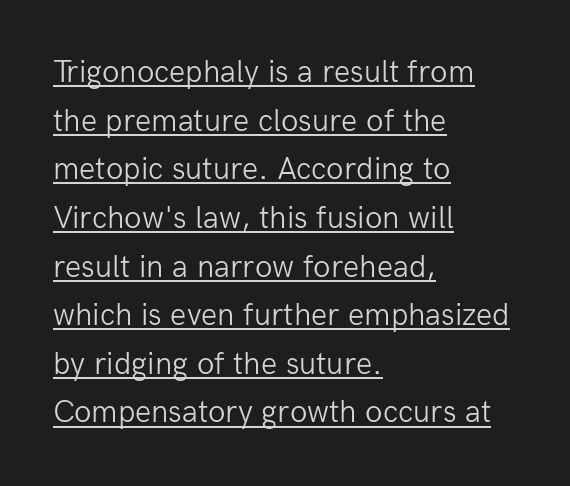
Think of a printed novel: that variable character pitch is what you see here. Every row of glyphs begins at an identical x-position on the left. Here the glyphs are tracked normally, forming tight word shapes. Each line of the rendering has a horizontal stroke beneath the glyphs. This sample keeps an unexceptional amount of space between lines. No italicization has been applied; the sample stays upright.
